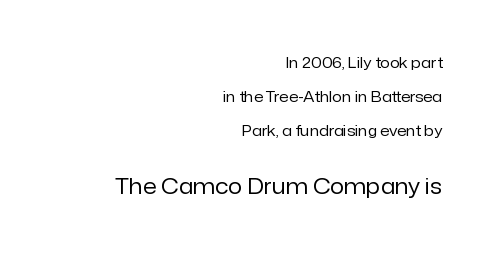
Q: Is the text bold? A: No.
Q: Is the text italic (slanted)? A: No, it is upright.
Q: Is the text underlined? A: No.
Q: How is the paragraph aligned? A: Right-aligned.
Q: Is the spacing between letters normal or unusually wide? A: Normal.
Q: Is the spacing between lines tight, normal or loose? A: Loose.
Q: Which block of text is set in a larger size, the first (top) or the second (bottom)? A: The second (bottom) one.
